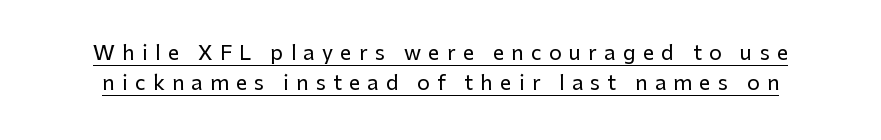
Successive baselines arrive at the customary interval. Caption: expanded tracking, letters set apart. Emphasis is given by a line drawn under the lettering. Every character sits straight up, as roman type does.
